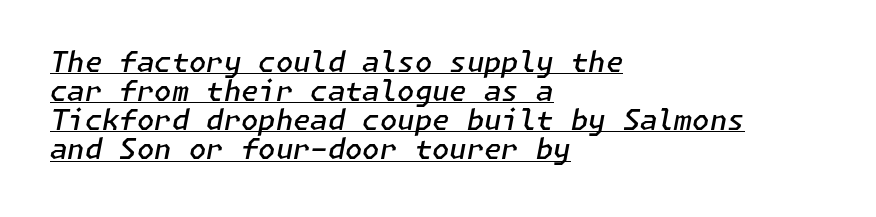
The image shows 28 px semibold type, italic (leaning right); set left-aligned, tight line spacing (1.04x), normal letter spacing, underlined; low stroke contrast and a medium x-height.
